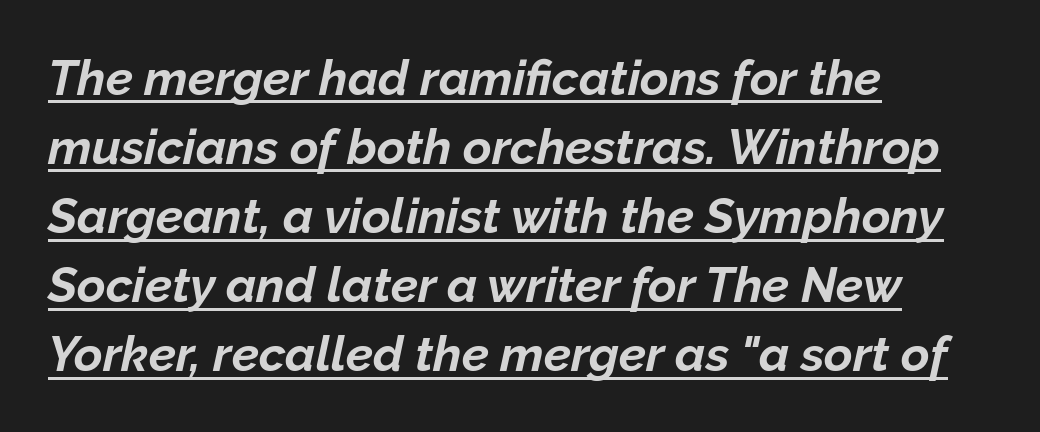
The image shows 49 px bold type, italic (leaning right); set left-aligned, normal line spacing (1.41x), normal letter spacing, underlined; low stroke contrast and a medium x-height.
